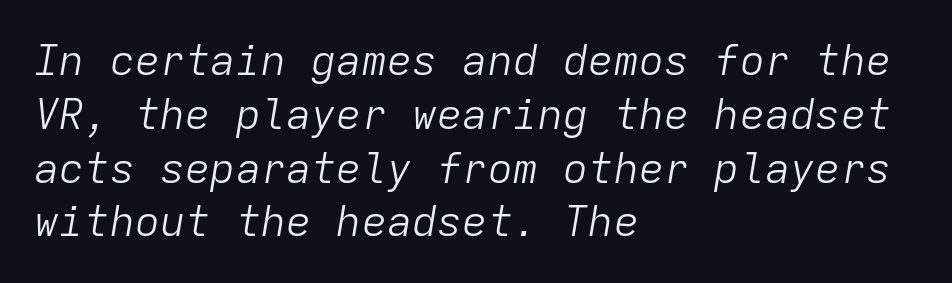
Caption: standard tracking, unaltered. Counters stay open thanks to moderate or lighter strokes. The vertical gap from one line to the next is medium. The rendering anchors every line to the left-hand side. Yep, that's italic — everything's leaning. Letters rest on an invisible, unmarked baseline.
